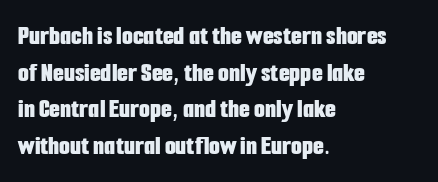
The image shows 28 px bold, condensed sans-serif type, upright; set left-aligned, normal line spacing (1.31x), normal letter spacing, not underlined; low stroke contrast and a medium x-height.
